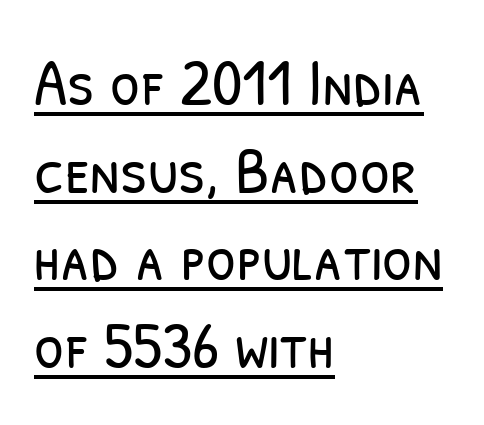
This rendering features underlined lettering. A typesetter would label this face a sans. Casual observation: everything's shoved over to the left. The space between consecutive lines is moderate. Weight: in the light-to-regular range. Tracking here is standard; glyphs follow each other at the usual distance.
